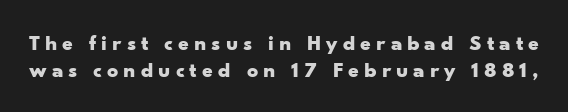
No word sits above an underline. Stroke thickness is high; the sample reads as a true bold. You could only call the tracking loose — the letters float apart. The typography opts for an upright posture over an oblique one.
